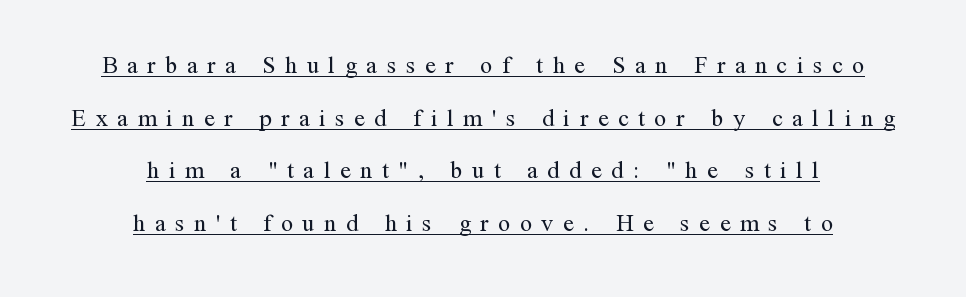
Q: Is the text bold? A: No.
Q: Is the text italic (slanted)? A: No, it is upright.
Q: Is the text underlined? A: Yes.
Q: How is the paragraph aligned? A: Centered.
Q: Is the spacing between letters normal or unusually wide? A: Unusually wide.
Q: Is the spacing between lines tight, normal or loose? A: Loose.
